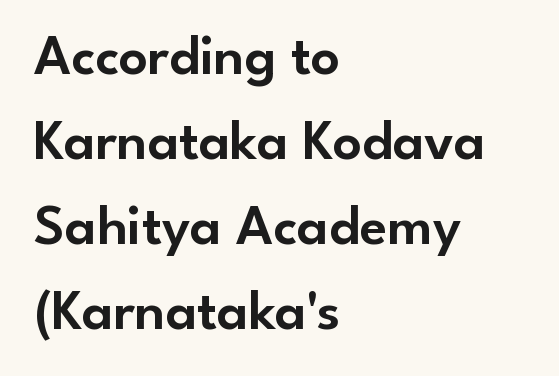
Q: Is the text italic (slanted)? A: No, it is upright.
Q: Is the typeface a serif or a sans-serif typeface? A: Sans-serif.
Q: Is the text underlined? A: No.
Q: How is the paragraph aligned? A: Left-aligned.
Q: Is the spacing between letters normal or unusually wide? A: Normal.
Q: Is the spacing between lines tight, normal or loose? A: Normal.
Q: Width (condensed, normal, or wide)? A: Normal.
Q: Stroke contrast? A: Low.
Q: x-height? A: Small.
Q: Monospaced? A: No.
